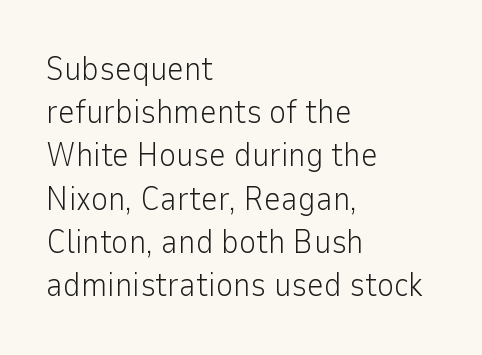
{"serif": "no", "italic": "no", "bold": "no", "weight": "light", "width": "normal", "stroke_contrast": "low", "x_height": "medium", "monospaced": "no", "underline": "no", "align": "left", "line_spacing": "normal", "line_spacing_ratio": 1.31, "letter_spacing": "normal", "letter_spacing_em": 0.0, "glyph_px": 33}
